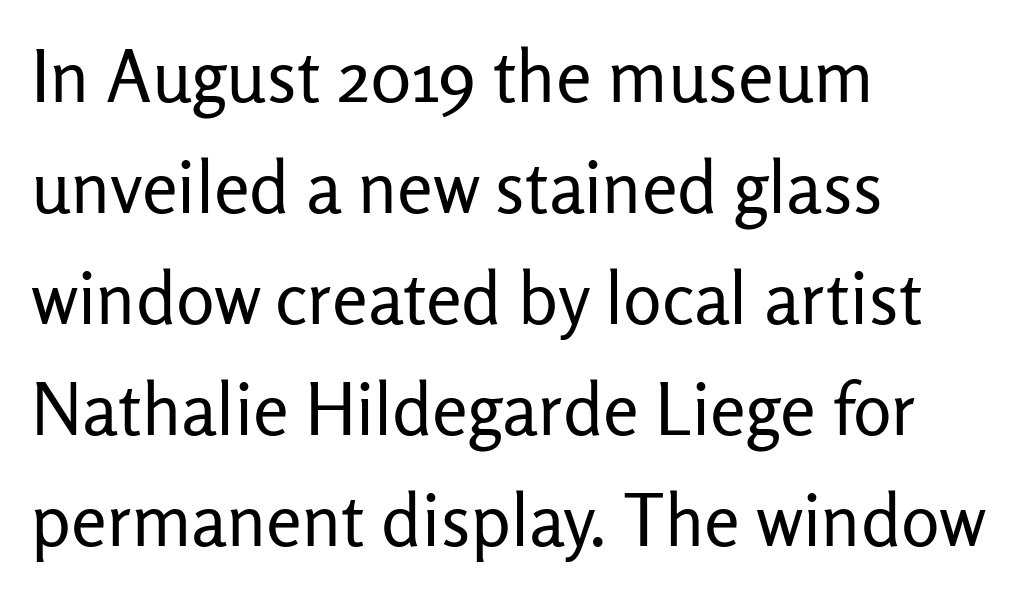
{"serif": "no", "italic": "no", "bold": "no", "weight": "regular", "width": "normal", "stroke_contrast": "low", "x_height": "medium", "monospaced": "no", "underline": "no", "align": "left", "line_spacing": "normal", "line_spacing_ratio": 1.54, "letter_spacing": "normal", "letter_spacing_em": 0.0, "glyph_px": 72}
